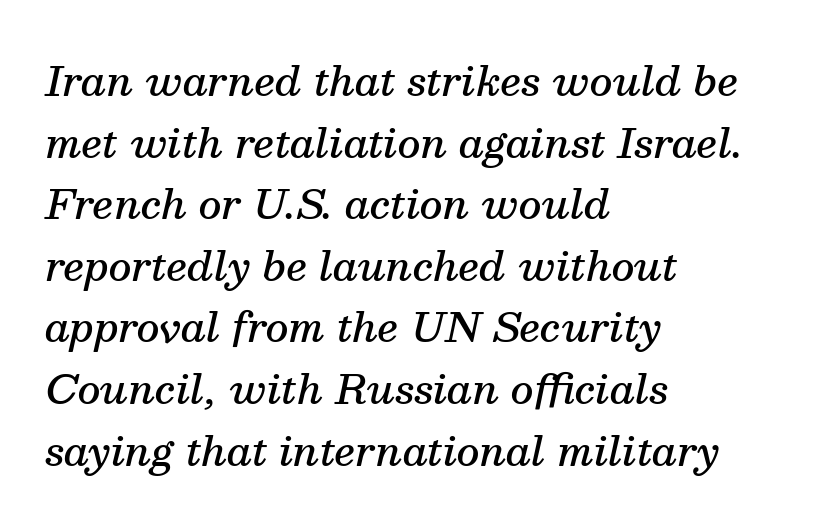
The image shows 40 px semibold serif type, italic (leaning right); set left-aligned, normal line spacing (1.54x), normal letter spacing, not underlined; medium stroke contrast and a medium x-height.
